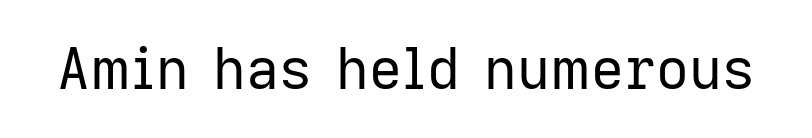
The image shows 57 px regular-weight sans-serif type, upright; set normal letter spacing, not underlined; low stroke contrast and a medium x-height.
